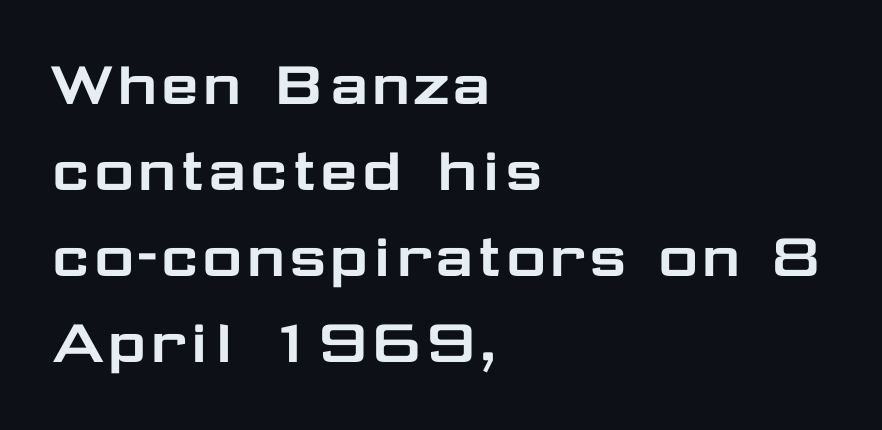
Q: Is the text italic (slanted)? A: No, it is upright.
Q: Is the typeface a serif or a sans-serif typeface? A: Sans-serif.
Q: Is the text underlined? A: No.
Q: How is the paragraph aligned? A: Left-aligned.
Q: Is the spacing between letters normal or unusually wide? A: Normal.
Q: Width (condensed, normal, or wide)? A: Wide.
Q: Stroke contrast? A: Low.
Q: x-height? A: Medium.
Q: Monospaced? A: No.
